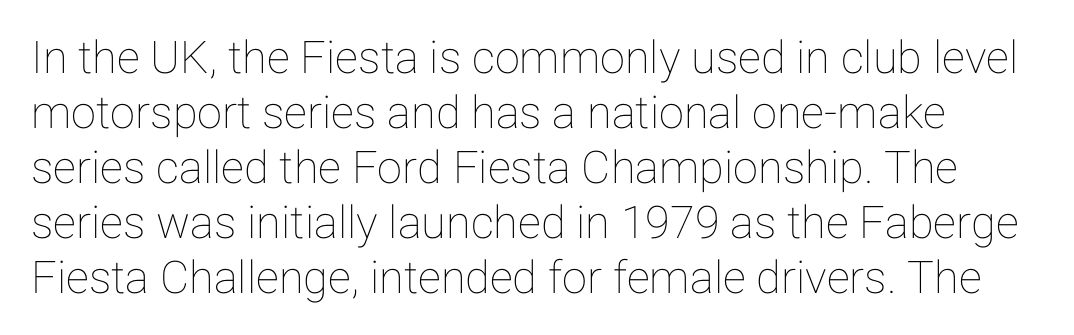
{"italic": "no", "width": "normal", "stroke_contrast": "low", "x_height": "medium", "monospaced": "no", "underline": "no", "line_spacing_ratio": 1.22, "letter_spacing": "normal", "letter_spacing_em": 0.0, "glyph_px": 45}
